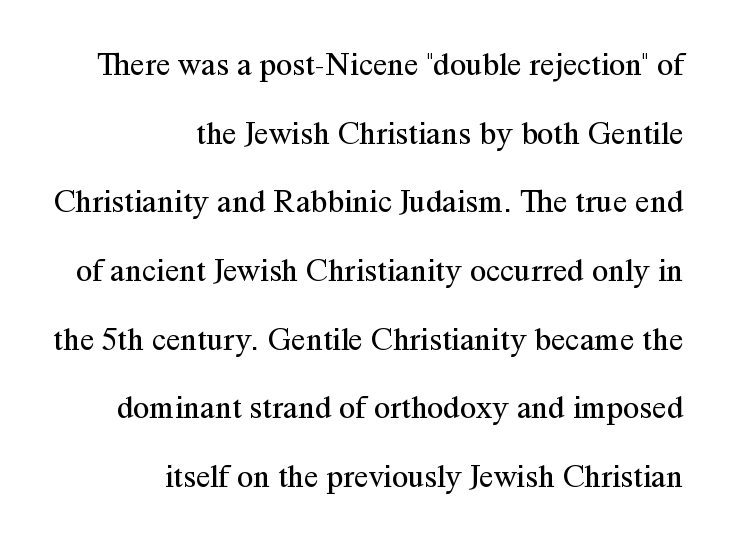
The image shows 33 px regular-weight serif type, upright; set right-aligned, loose line spacing (2.08x), normal letter spacing, not underlined; medium stroke contrast and a medium x-height.
